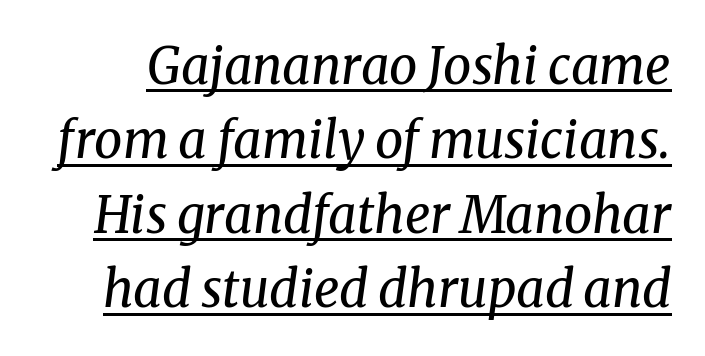
{"serif": "yes", "italic": "yes", "lean": "right", "slant_degrees": 8, "bold": "no", "weight": "regular", "width": "normal", "stroke_contrast": "medium", "x_height": "medium", "monospaced": "no", "underline": "yes", "line_spacing": "normal", "line_spacing_ratio": 1.49, "letter_spacing": "normal", "letter_spacing_em": 0.0, "glyph_px": 50}
